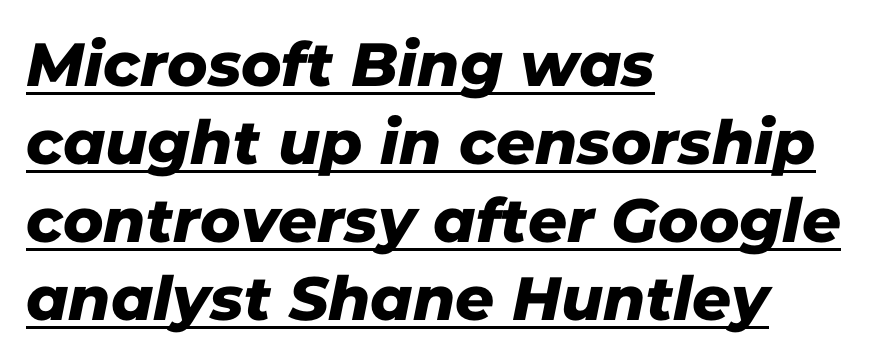
The glyphs in this specimen are sans serif. Visually the block forms a straight wall on the left and a jagged coastline on the right. You could not count columns in this text — the font is proportionally spaced. The line texture is even and compact thanks to regular tracking.
